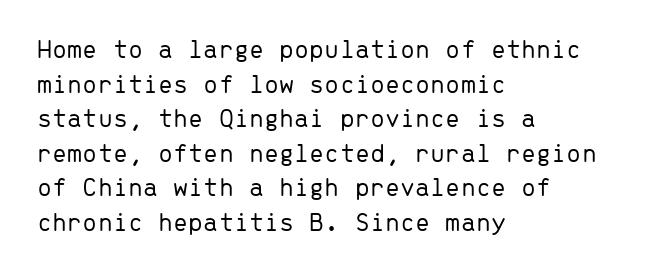
The block of text has a typical density, with ordinary space between rows. Which margin do the lines hug? The left one — the right edge is uneven. The space directly below the letters is spotless. This is the regular roman posture of the typeface. Does extra space separate the letters? No, they use regular spacing.
